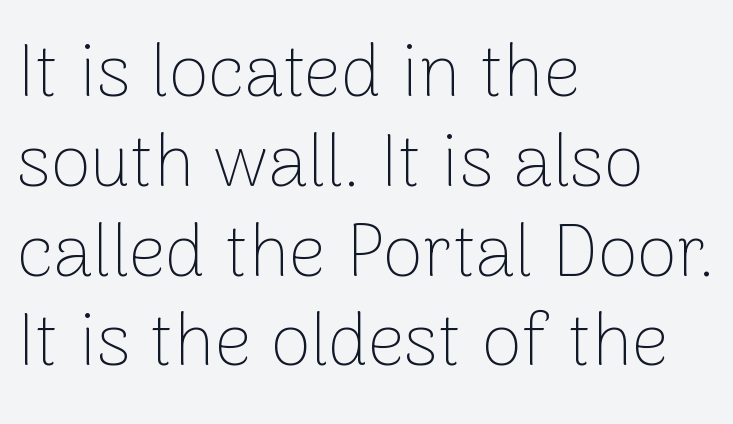
The area under the type is left untouched. Honestly, the letter spacing is just normal — you wouldn't notice it. Rendered with straight, roman letterforms. Character widths vary here, with narrow letters taking less room than wide ones. Weight: not bold — regular or lighter.
